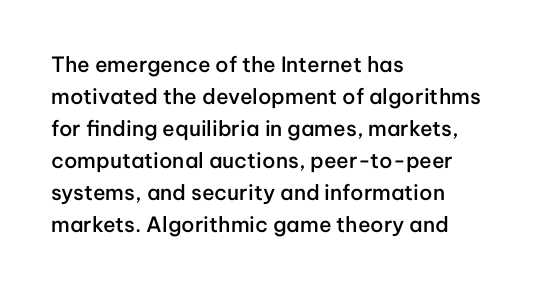
{"italic": "no", "bold": "semi", "underline": "no", "align": "left", "line_spacing": "normal", "line_spacing_ratio": 1.52, "letter_spacing": "normal", "letter_spacing_em": 0.0, "glyph_px": 21}
